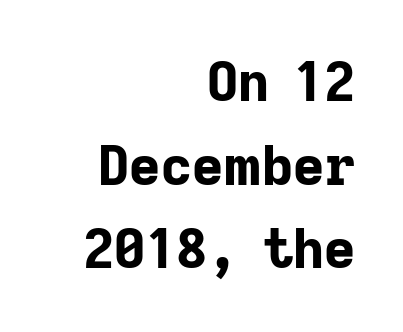
{"serif": "no", "italic": "no", "bold": "yes", "weight": "bold", "width": "normal", "stroke_contrast": "low", "x_height": "medium", "monospaced": "no", "underline": "no", "align": "right", "line_spacing": "normal", "line_spacing_ratio": 1.55, "letter_spacing": "normal", "letter_spacing_em": 0.0, "glyph_px": 54}
